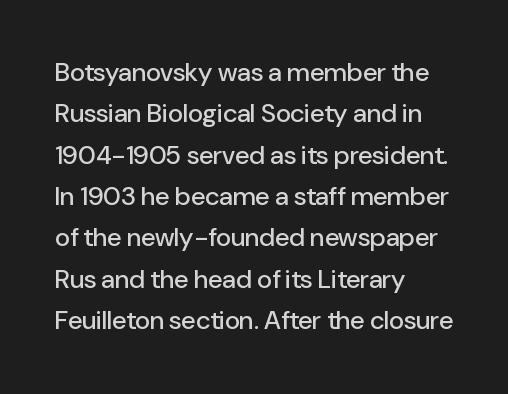
{"italic": "no", "underline": "no", "align": "left", "line_spacing": "normal", "line_spacing_ratio": 1.59, "letter_spacing": "normal", "letter_spacing_em": 0.0, "glyph_px": 26}
